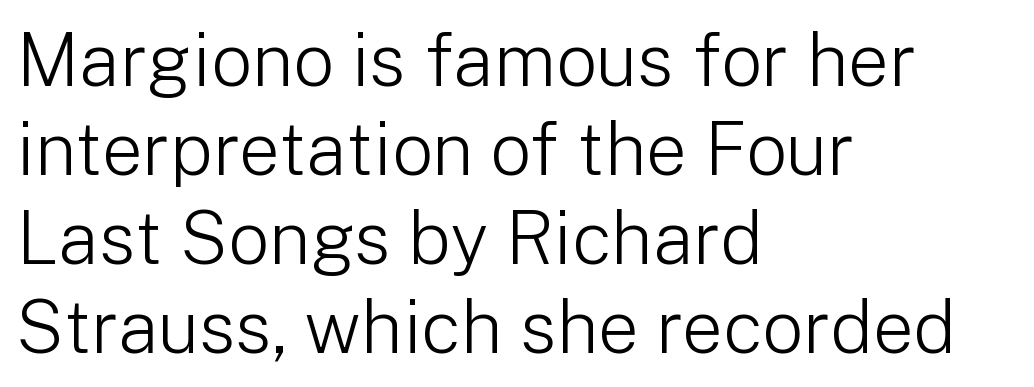
The image shows 73 px light sans-serif type, upright; set left-aligned, line spacing 1.22x, normal letter spacing, not underlined; low stroke contrast and a medium x-height.
